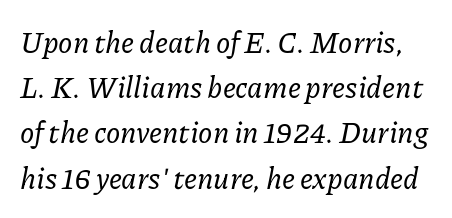
{"serif": "yes", "italic": "yes", "lean": "right", "slant_degrees": 11, "width": "normal", "stroke_contrast": "low", "x_height": "medium", "monospaced": "no", "underline": "no", "line_spacing": "normal", "line_spacing_ratio": 1.56, "letter_spacing": "normal", "letter_spacing_em": 0.0, "glyph_px": 29}
